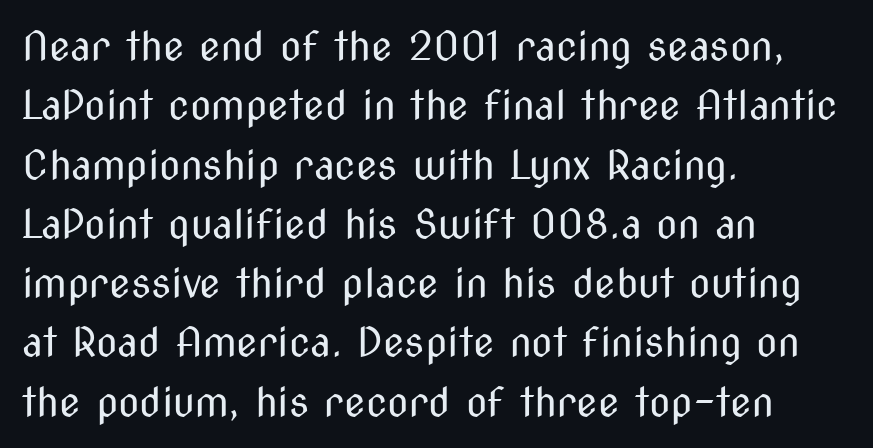
The image shows 39 px regular-weight, condensed sans-serif type, upright; set left-aligned, normal line spacing (1.52x), normal letter spacing, not underlined; medium stroke contrast and a medium x-height.
